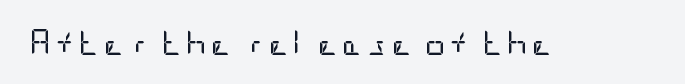
The image shows 26 px text type, upright; set not underlined.
